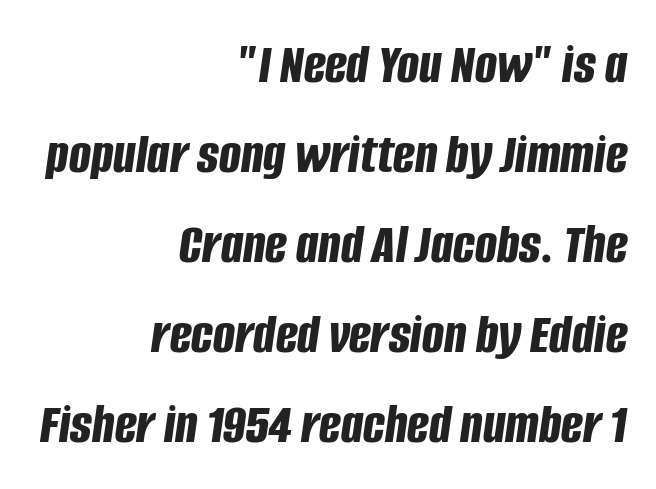
{"italic": "yes", "lean": "right", "slant_degrees": 8, "bold": "yes", "weight": "bold", "width": "condensed", "stroke_contrast": "low", "x_height": "large", "monospaced": "no", "underline": "no", "align": "right", "line_spacing": "normal", "line_spacing_ratio": 1.55, "letter_spacing": "normal", "letter_spacing_em": 0.0, "glyph_px": 58}
